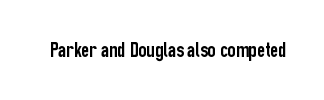
{"italic": "no", "underline": "no", "letter_spacing": "normal", "letter_spacing_em": 0.0, "glyph_px": 22}
